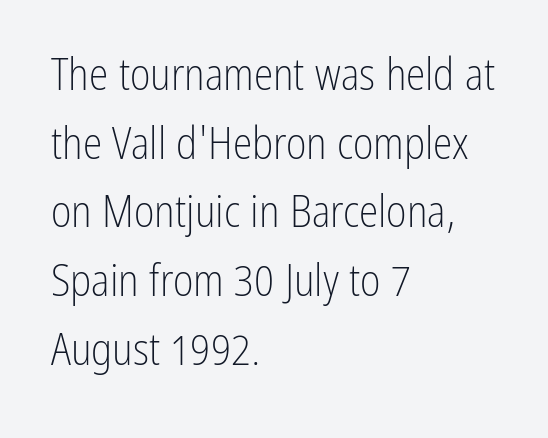
Varying glyph widths throughout — classic text-font behaviour. Letters have the restrained weight of plain body copy at most. Upright lettering throughout. Clear beneath every line of the passage.
